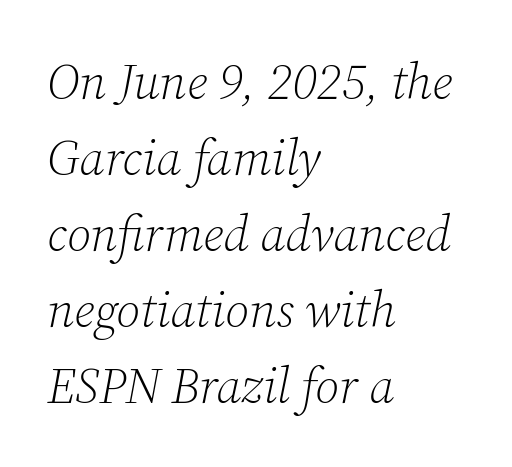
Q: Is the text bold? A: No.
Q: Is the text italic (slanted)? A: Yes, it leans right by about 12 degrees.
Q: Is the typeface a serif or a sans-serif typeface? A: Serif.
Q: Is the text underlined? A: No.
Q: How is the paragraph aligned? A: Left-aligned.
Q: Is the spacing between letters normal or unusually wide? A: Normal.
Q: Is the spacing between lines tight, normal or loose? A: Normal.
Q: Width (condensed, normal, or wide)? A: Normal.
Q: Stroke contrast? A: Low.
Q: x-height? A: Medium.
Q: Monospaced? A: No.
